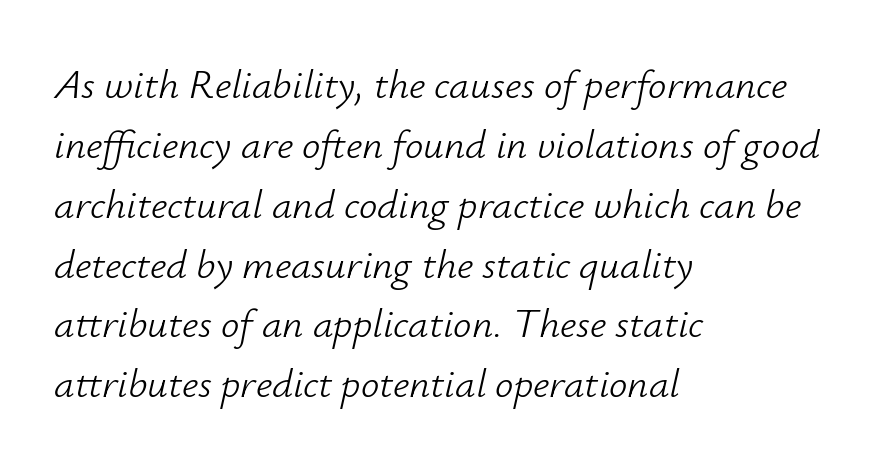
The image shows 41 px light type, italic (leaning right); set left-aligned, normal line spacing (1.46x), normal letter spacing, not underlined; low stroke contrast and a small x-height.
